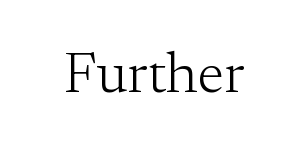
Check where the strokes stop: tiny serifs finish them off. Stroke thickness stays within the range of a standard reading face or lighter. Do the characters align in a grid? No, the font is proportional. The letters stand upright; this is a roman face. Type without underlining. No extra tracking has been applied to these lines.
